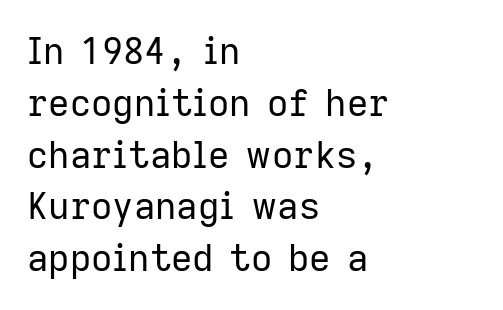
The image shows 37 px regular-weight sans-serif type, upright; set left-aligned, normal line spacing (1.4x), normal letter spacing, not underlined; low stroke contrast and a medium x-height.
